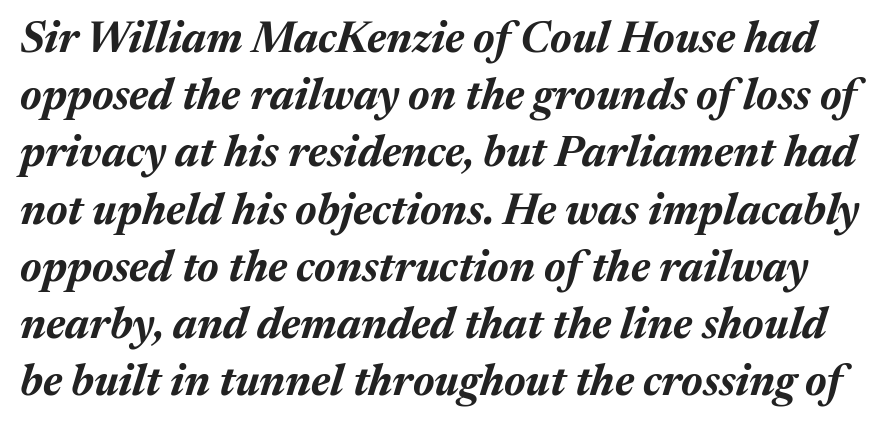
{"italic": "yes", "lean": "right", "slant_degrees": 17, "bold": "yes", "weight": "bold", "width": "normal", "stroke_contrast": "medium", "x_height": "medium", "monospaced": "no", "underline": "no", "line_spacing": "normal", "line_spacing_ratio": 1.33, "letter_spacing": "normal", "letter_spacing_em": 0.0, "glyph_px": 43}
